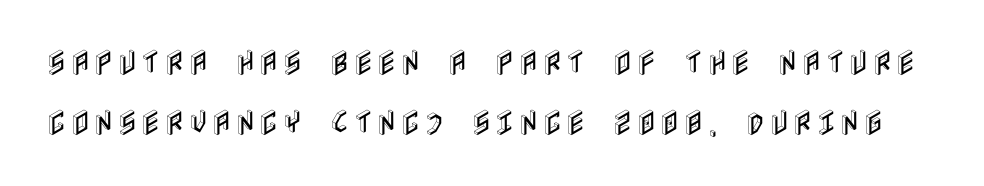
Descenders are the only things crossing below the line. Nope, not italic — everything's standing straight. Horizontal bands of white between lines are thick stripes.
